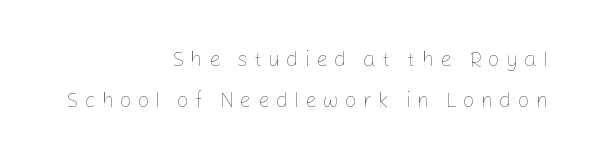
Q: Is the text bold? A: No.
Q: Is the text italic (slanted)? A: No, it is upright.
Q: Is the text underlined? A: No.
Q: How is the paragraph aligned? A: Right-aligned.
Q: Is the spacing between letters normal or unusually wide? A: Unusually wide.
Q: Is the spacing between lines tight, normal or loose? A: Loose.
